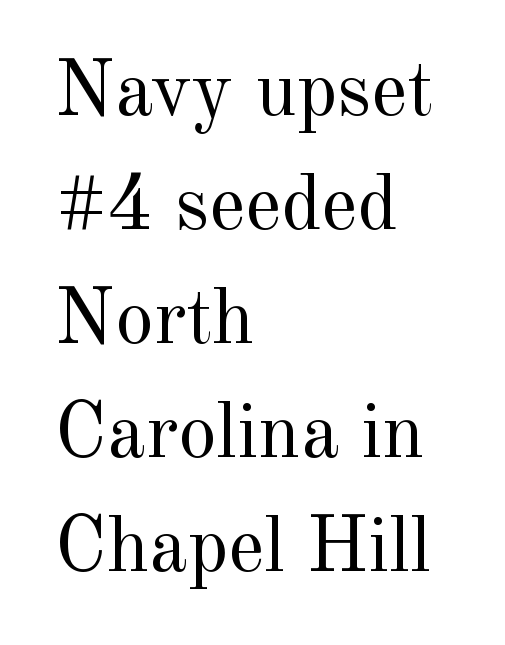
{"serif": "yes", "italic": "no", "bold": "no", "weight": "regular", "width": "normal", "x_height": "small", "monospaced": "no", "underline": "no", "align": "left", "line_spacing": "normal", "line_spacing_ratio": 1.46, "letter_spacing": "normal", "letter_spacing_em": 0.0, "glyph_px": 78}
